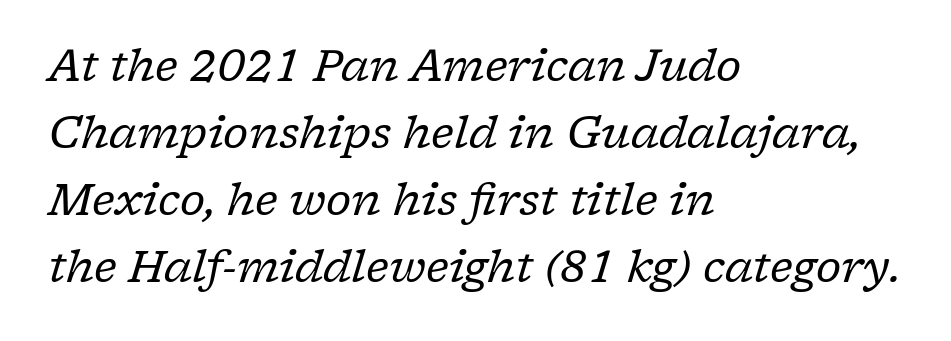
{"serif": "yes", "italic": "yes", "lean": "right", "slant_degrees": 17, "bold": "no", "weight": "regular", "width": "normal", "stroke_contrast": "low", "x_height": "medium", "monospaced": "no", "underline": "no", "align": "left", "line_spacing": "normal", "line_spacing_ratio": 1.56, "letter_spacing": "normal", "letter_spacing_em": 0.0, "glyph_px": 43}
